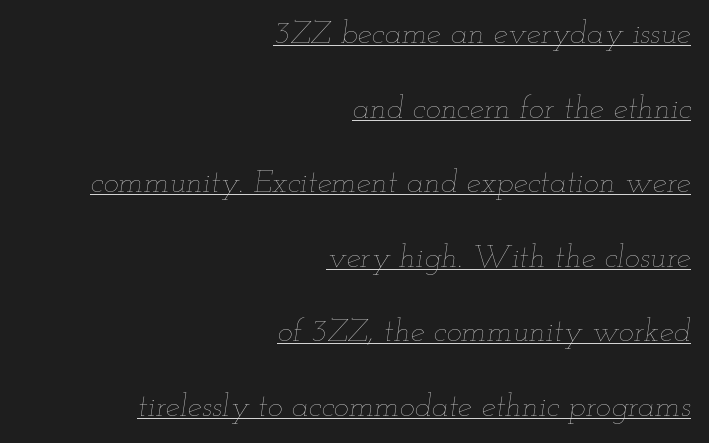
Does extra space separate the letters? No, they use regular spacing. If you drew a ruler down the right edge, every line would touch it. Tall strokes in this sample are angled rather than plumb. The words here are underlined. Regarding leading, the lines here are spaced well apart.
